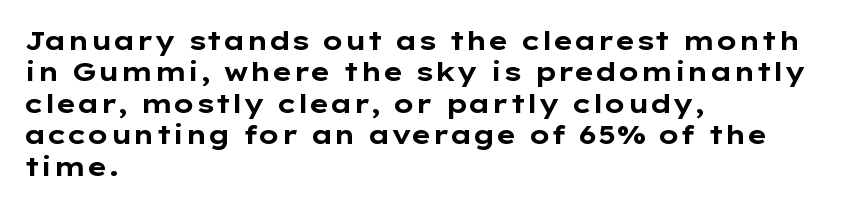
The image shows 26 px bold type, upright; set left-aligned, line spacing 1.21x, normal letter spacing, not underlined.
